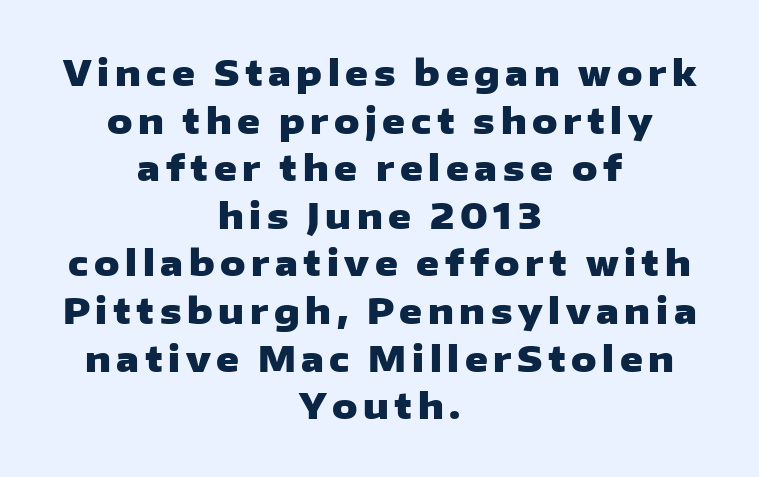
Q: Is the text bold? A: Yes.
Q: Is the text italic (slanted)? A: No, it is upright.
Q: Is the typeface a serif or a sans-serif typeface? A: Sans-serif.
Q: Is the text underlined? A: No.
Q: How is the paragraph aligned? A: Centered.
Q: Is the spacing between lines tight, normal or loose? A: Normal.
Q: Width (condensed, normal, or wide)? A: Wide.
Q: Stroke contrast? A: Low.
Q: x-height? A: Medium.
Q: Monospaced? A: No.
